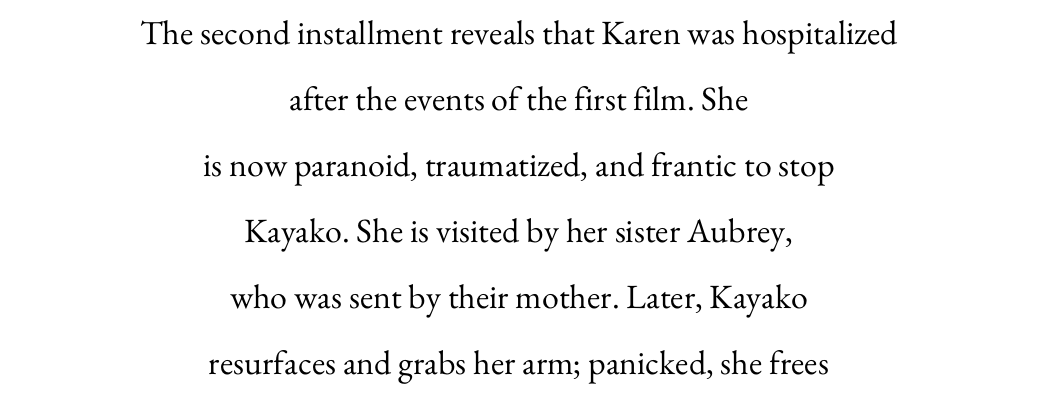
{"serif": "yes", "italic": "no", "bold": "no", "weight": "regular", "width": "normal", "stroke_contrast": "medium", "x_height": "small", "monospaced": "no", "underline": "no", "align": "center", "line_spacing": "loose", "line_spacing_ratio": 1.94, "letter_spacing": "normal", "letter_spacing_em": 0.0, "glyph_px": 34}
